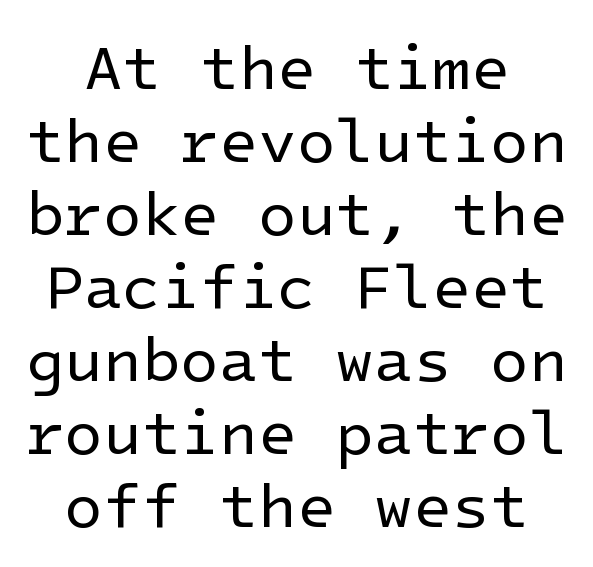
{"serif": "no", "italic": "no", "bold": "no", "weight": "regular", "width": "normal", "stroke_contrast": "low", "x_height": "medium", "underline": "no", "align": "center", "line_spacing_ratio": 1.16, "letter_spacing": "normal", "letter_spacing_em": 0.0, "glyph_px": 63}
